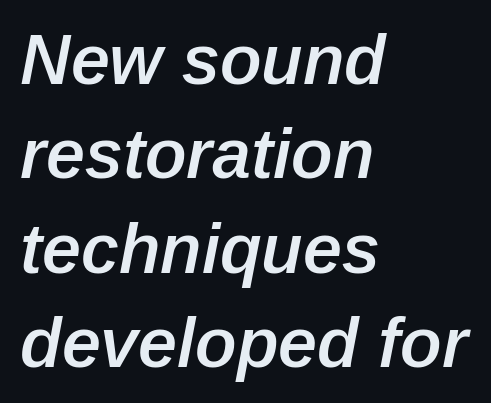
Q: Is the text bold? A: Semi-bold.
Q: Is the text italic (slanted)? A: Yes, it leans right by about 12 degrees.
Q: Is the text underlined? A: No.
Q: How is the paragraph aligned? A: Left-aligned.
Q: Is the spacing between letters normal or unusually wide? A: Normal.
Q: Is the spacing between lines tight, normal or loose? A: Normal.
Q: Width (condensed, normal, or wide)? A: Normal.
Q: Stroke contrast? A: Low.
Q: x-height? A: Medium.
Q: Monospaced? A: No.
